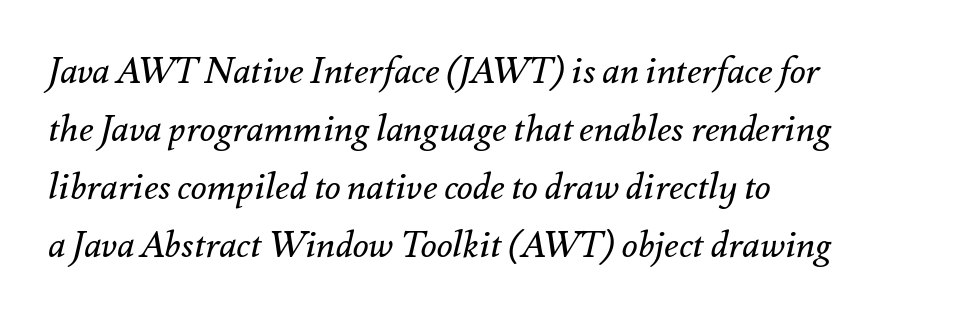
The image shows 37 px regular-weight type, italic (leaning right); set left-aligned, normal line spacing (1.57x), normal letter spacing, not underlined; medium stroke contrast and a small x-height.
